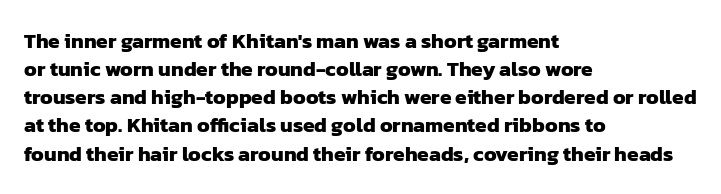
The image shows 21 px bold type; set left-aligned, normal line spacing (1.34x), normal letter spacing, not underlined.
